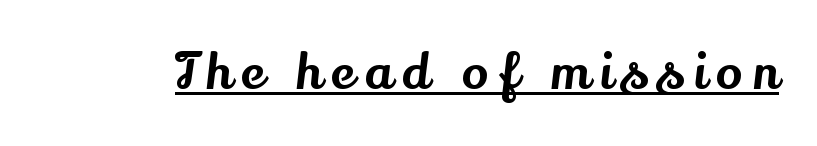
Q: Is the text italic (slanted)? A: Yes.
Q: Is the typeface a serif or a sans-serif typeface? A: Serif.
Q: Is the text underlined? A: Yes.
Q: Is the spacing between letters normal or unusually wide? A: Unusually wide.
Q: Width (condensed, normal, or wide)? A: Normal.
Q: Stroke contrast? A: Medium.
Q: x-height? A: Small.
Q: Monospaced? A: No.
